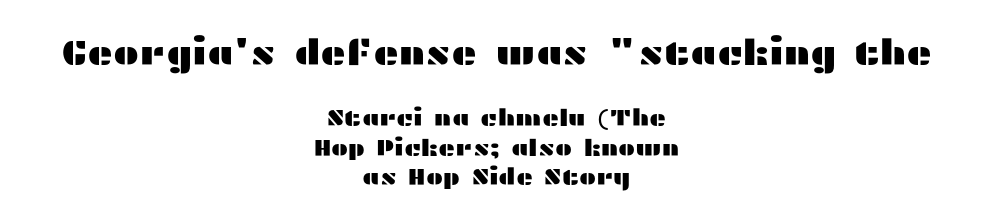
The image shows 35 px wide sans-serif type, upright; set centered, normal line spacing (1.29x), normal letter spacing, not underlined; the first (top) block is 1.52x larger; medium stroke contrast and a medium x-height.
